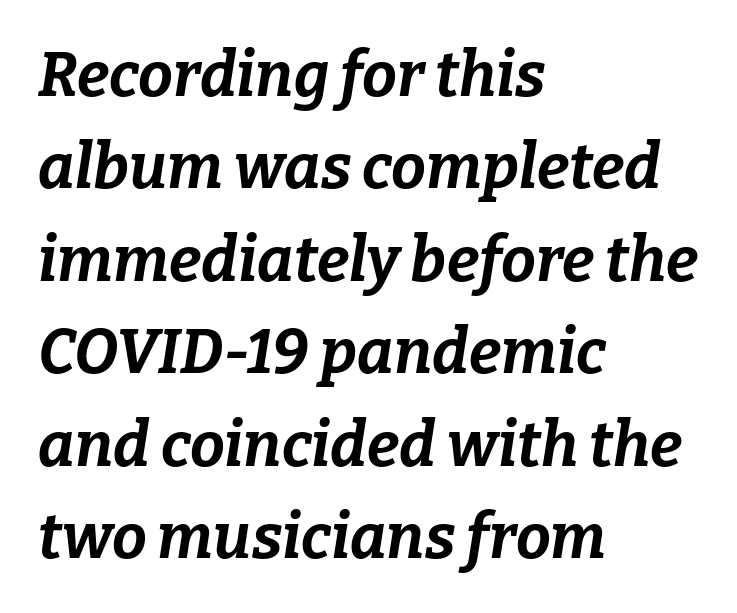
Q: Is the text bold? A: Yes.
Q: Is the text italic (slanted)? A: Yes, it leans right by about 9 degrees.
Q: Is the text underlined? A: No.
Q: How is the paragraph aligned? A: Left-aligned.
Q: Is the spacing between letters normal or unusually wide? A: Normal.
Q: Is the spacing between lines tight, normal or loose? A: Normal.
Q: Width (condensed, normal, or wide)? A: Normal.
Q: Stroke contrast? A: Low.
Q: x-height? A: Medium.
Q: Monospaced? A: No.
